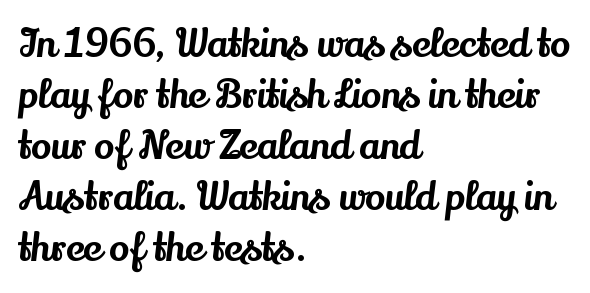
Quick note: underline off. Each letter keeps its own natural width here, so spacing adapts to shape. The characters display serif detailing at their extremities. Layout note: lines flush left. Line spacing here is normal.
